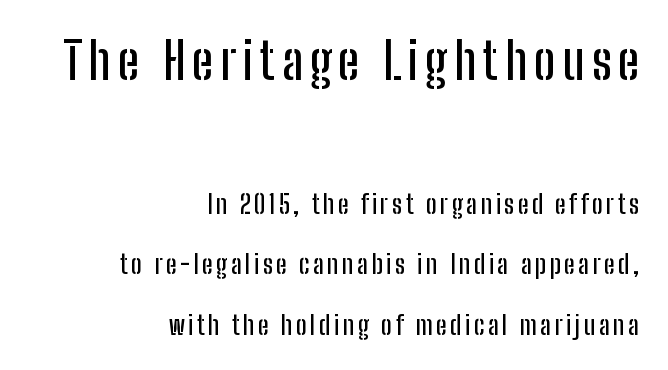
The rendering shows plain stroke endings on the letterforms — a sans-serif design. Each row of text sits above clean, open space. Think of a printed novel: that variable character pitch is what you see here. The paragraph has a hard right edge and a soft left edge. Tall strokes in this sample are plumb rather than angled. Large over small — that's the arrangement of the two blocks here.
